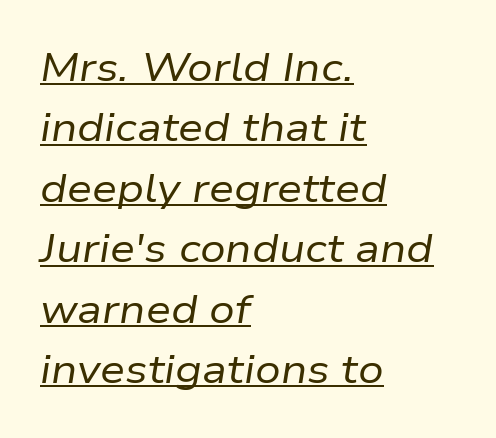
{"italic": "yes", "lean": "right", "slant_degrees": 9, "bold": "no", "weight": "regular", "width": "normal", "stroke_contrast": "low", "x_height": "medium", "monospaced": "no", "underline": "yes", "align": "left", "line_spacing": "normal", "line_spacing_ratio": 1.51, "letter_spacing": "normal", "letter_spacing_em": 0.0, "glyph_px": 40}
